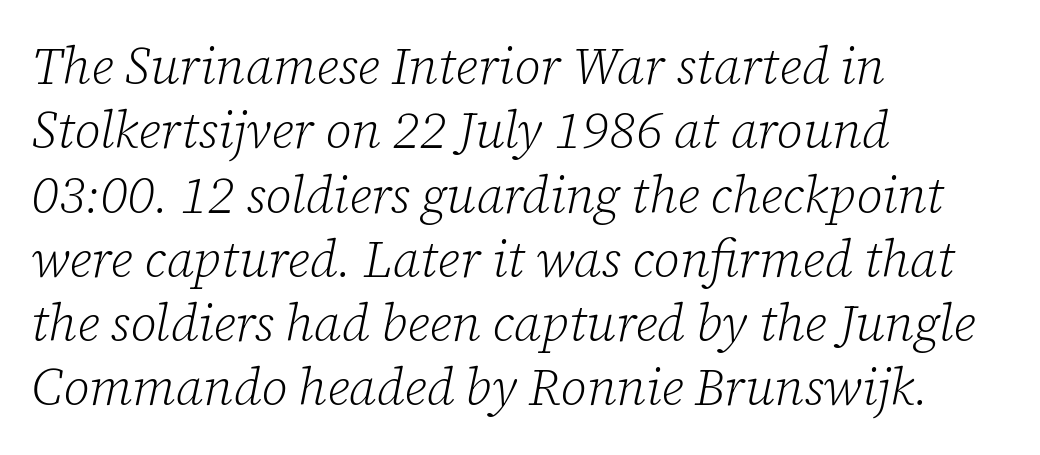
Posture: slanted. Type style note: has serifs. The characters are drawn with everyday or finer stroke widths. Compared with typical body copy, the letter spacing here is the same.
